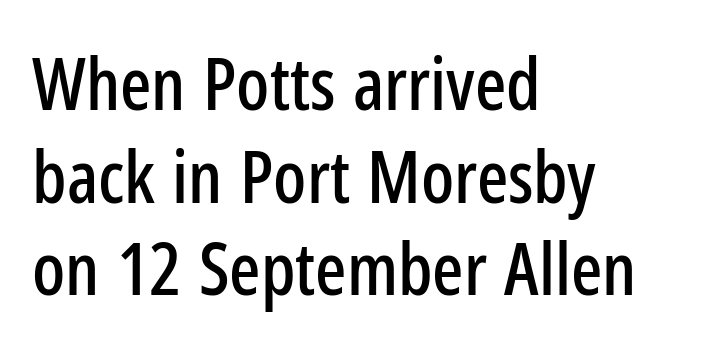
The leading is moderate, giving the passage an even texture. Ordinary non-slanted type is in use. Plain, unruled lines of type. Are there feet on the stems? There aren't — it's a sans. The letters advance in unequal steps, a hallmark of proportional type. Between one letter and the next there's only the usual sliver of space.
